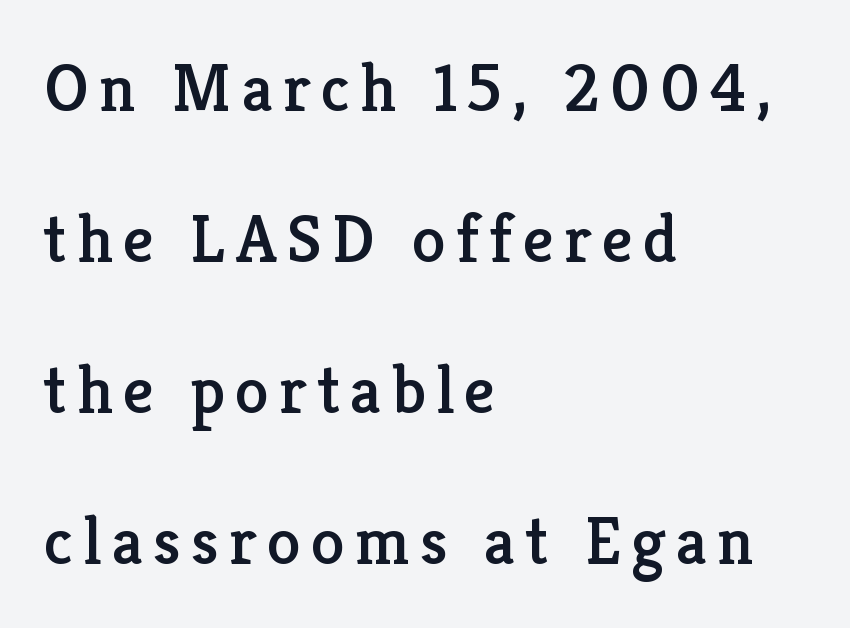
{"serif": "yes", "italic": "no", "width": "normal", "stroke_contrast": "low", "x_height": "medium", "monospaced": "no", "underline": "no", "align": "left", "line_spacing": "loose", "line_spacing_ratio": 2.22, "glyph_px": 68}
